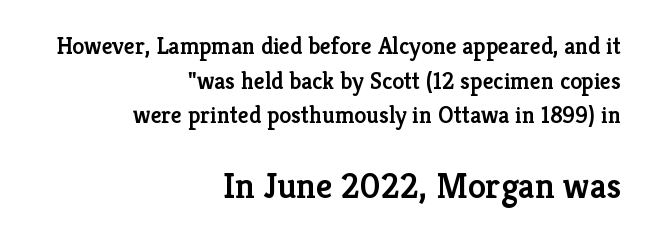
{"serif": "yes", "italic": "no", "bold": "semi", "weight": "semibold", "width": "normal", "stroke_contrast": "low", "x_height": "medium", "monospaced": "no", "underline": "no", "align": "right", "line_spacing": "normal", "line_spacing_ratio": 1.44, "letter_spacing": "normal", "letter_spacing_em": 0.0, "larger_block": "second", "size_ratio": 1.5, "glyph_px": 36}
